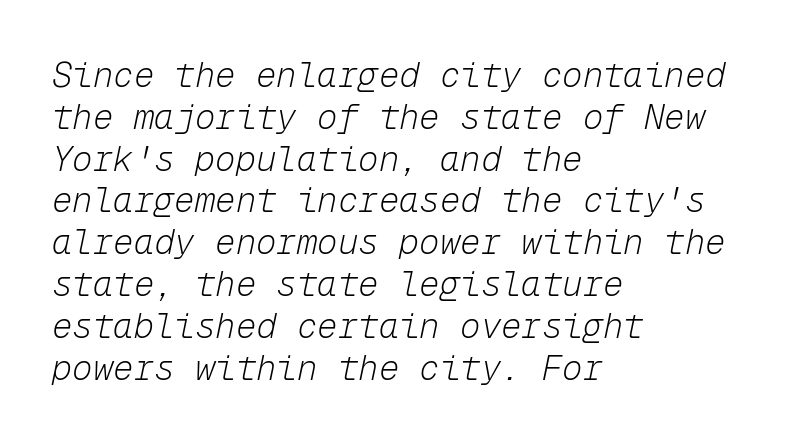
In CSS terms this would be text-align: left. Check the space under the baseline: it is left empty. The tracking reads as untouched default to a designer's eye. Quick note: italic. The rendering uses typewriter-style spacing with identical character cells.
